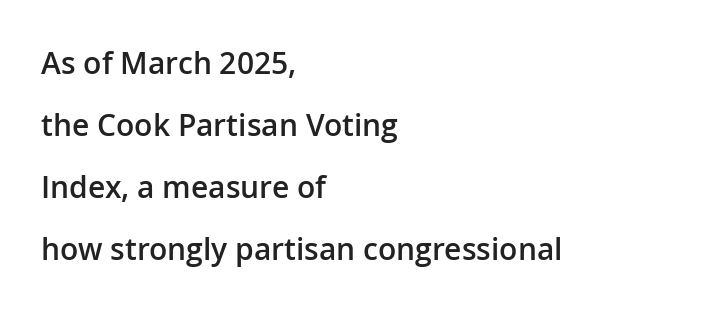
{"serif": "no", "italic": "no", "bold": "semi", "weight": "semibold", "width": "normal", "stroke_contrast": "low", "x_height": "medium", "monospaced": "no", "underline": "no", "align": "left", "line_spacing": "loose", "line_spacing_ratio": 2.07, "letter_spacing": "normal", "letter_spacing_em": 0.0, "glyph_px": 30}
